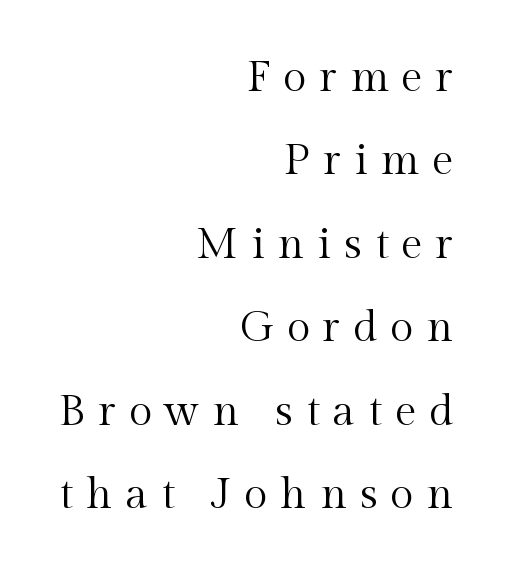
The image shows 43 px regular-weight serif type, upright; set right-aligned, loose line spacing (1.94x), unusually wide letter spacing (+0.3 em), not underlined; a medium x-height.
